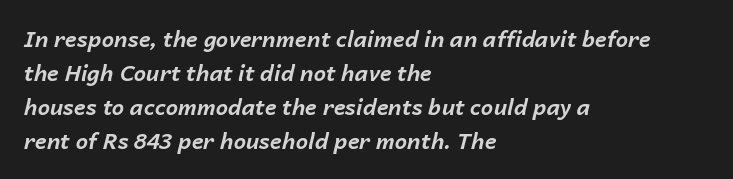
Q: Is the text bold? A: Yes.
Q: Is the text italic (slanted)? A: Yes, it leans right by about 14 degrees.
Q: Is the text underlined? A: No.
Q: How is the paragraph aligned? A: Left-aligned.
Q: Is the spacing between letters normal or unusually wide? A: Normal.
Q: Is the spacing between lines tight, normal or loose? A: Normal.
